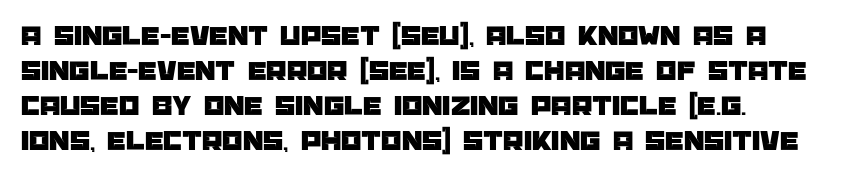
The image shows 29 px sans-serif type, upright; set left-aligned, line spacing 1.21x, normal letter spacing, not underlined; low stroke contrast and a large x-height.
